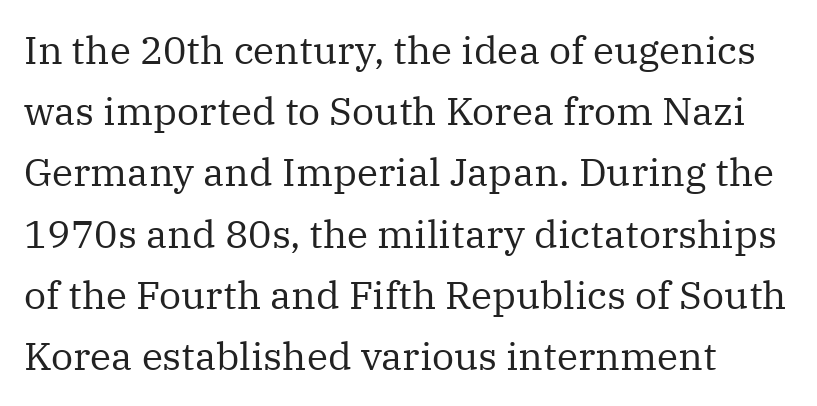
The image shows 39 px regular-weight serif type, upright; set normal line spacing (1.57x), normal letter spacing, not underlined; medium stroke contrast and a medium x-height.
